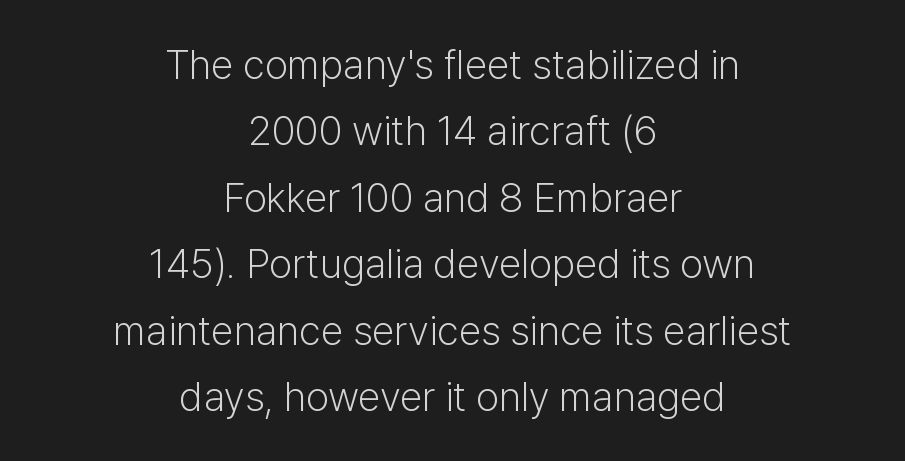
Notice how descenders clear the ascenders below comfortably — that's standard leading. The typeface chosen for these lines omits serifs. Only glyphs here, with clear space below each row. The typesetter chose a symmetrical, centered arrangement here. The rendering uses natural spacing where letterforms have individual widths. Is the stroke heavy? The answer is a plain regular-or-lighter.
